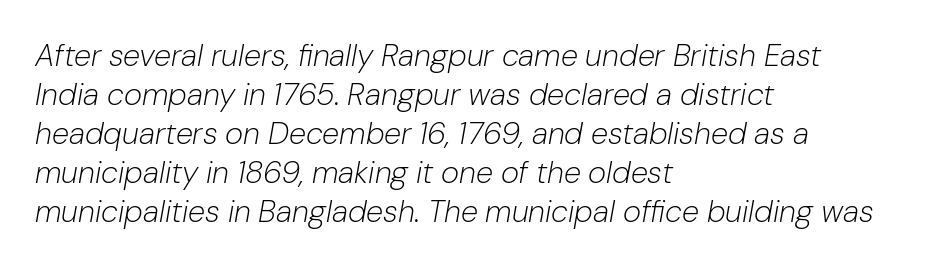
Q: Is the text bold? A: No.
Q: Is the text italic (slanted)? A: Yes, it leans right by about 10 degrees.
Q: Is the text underlined? A: No.
Q: How is the paragraph aligned? A: Left-aligned.
Q: Is the spacing between letters normal or unusually wide? A: Normal.
Q: Is the spacing between lines tight, normal or loose? A: Normal.
Q: Width (condensed, normal, or wide)? A: Normal.
Q: Stroke contrast? A: Low.
Q: x-height? A: Medium.
Q: Monospaced? A: No.
